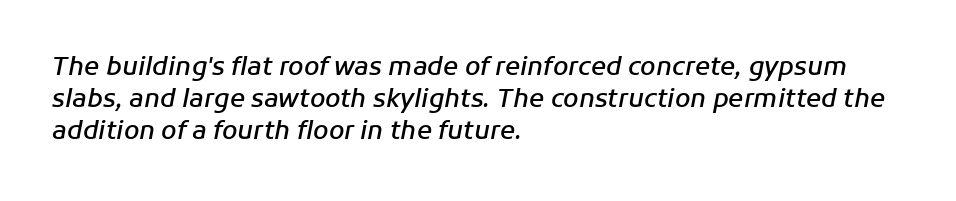
Q: Is the text bold? A: Semi-bold.
Q: Is the text italic (slanted)? A: Yes, it leans right by about 11 degrees.
Q: Is the text underlined? A: No.
Q: How is the paragraph aligned? A: Left-aligned.
Q: Is the spacing between letters normal or unusually wide? A: Normal.
Q: Is the spacing between lines tight, normal or loose? A: Normal.
